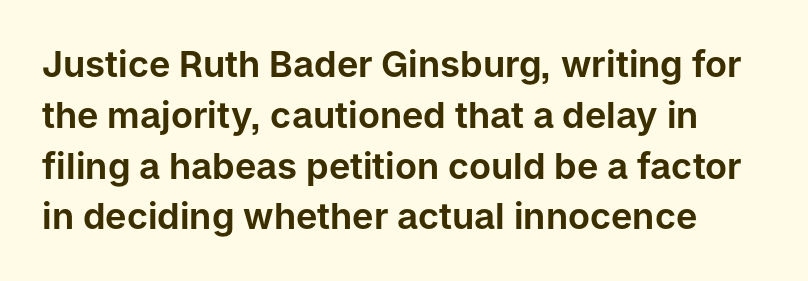
{"serif": "no", "italic": "no", "width": "normal", "stroke_contrast": "low", "x_height": "medium", "monospaced": "no", "underline": "no", "line_spacing": "normal", "line_spacing_ratio": 1.41, "letter_spacing": "normal", "letter_spacing_em": 0.0, "glyph_px": 36}
